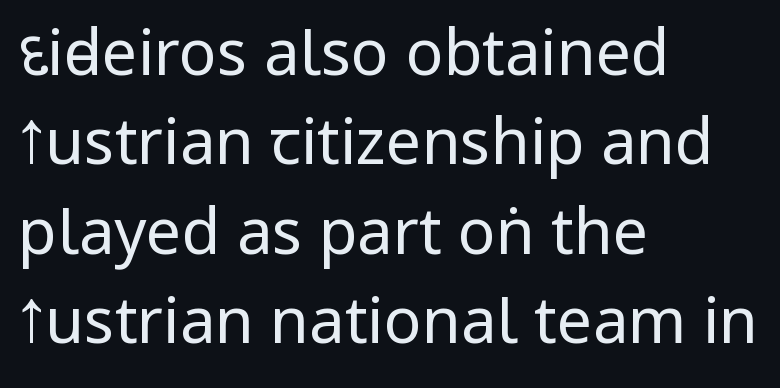
The image shows 63 px regular-weight, condensed sans-serif type, upright; set left-aligned, normal line spacing (1.42x), normal letter spacing, not underlined; low stroke contrast and a large x-height.
